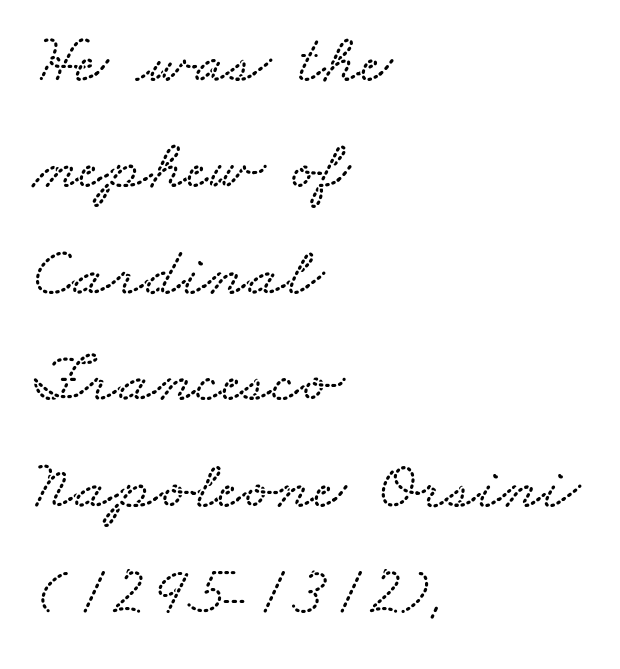
Character widths vary here, with narrow letters taking less room than wide ones. The leading is moderate, giving the passage an even texture. There is no visible air inserted between adjacent glyphs. Glance below the letters and you will spot only blank space.
